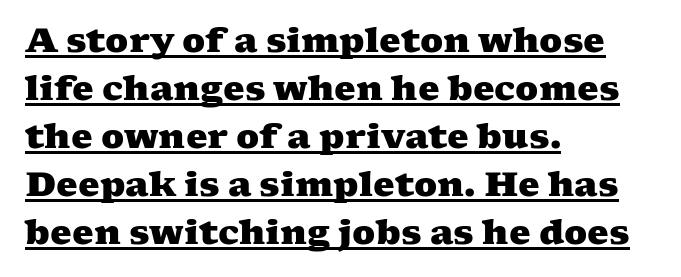
Q: Is the text bold? A: Yes.
Q: Is the typeface a serif or a sans-serif typeface? A: Serif.
Q: Is the text underlined? A: Yes.
Q: How is the paragraph aligned? A: Left-aligned.
Q: Is the spacing between letters normal or unusually wide? A: Normal.
Q: Is the spacing between lines tight, normal or loose? A: Normal.
Q: Width (condensed, normal, or wide)? A: Wide.
Q: Stroke contrast? A: Medium.
Q: x-height? A: Medium.
Q: Monospaced? A: No.
